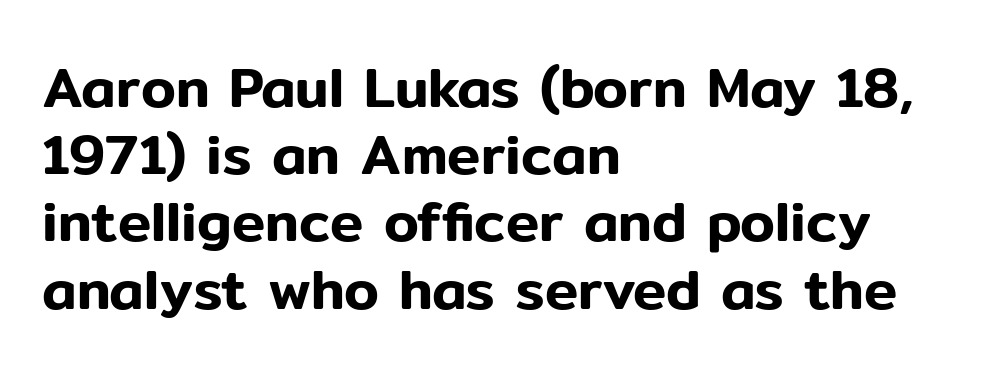
The image shows 56 px sans-serif type, upright; set left-aligned, line spacing 1.2x, normal letter spacing, not underlined; low stroke contrast and a medium x-height.
